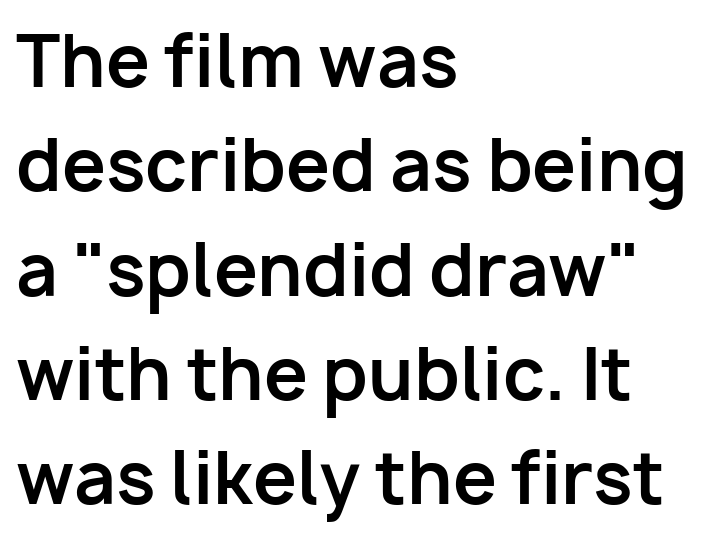
{"serif": "no", "italic": "no", "bold": "yes", "weight": "bold", "width": "normal", "stroke_contrast": "low", "x_height": "medium", "monospaced": "no", "underline": "no", "align": "left", "line_spacing": "normal", "line_spacing_ratio": 1.49, "letter_spacing": "normal", "letter_spacing_em": 0.0, "glyph_px": 70}
